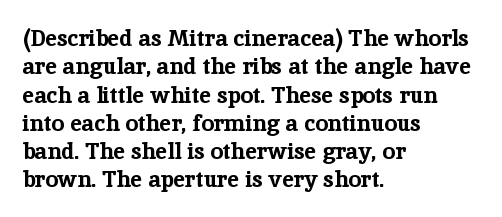
Q: Is the text bold? A: Yes.
Q: Is the text italic (slanted)? A: No, it is upright.
Q: Is the text underlined? A: No.
Q: How is the paragraph aligned? A: Left-aligned.
Q: Is the spacing between letters normal or unusually wide? A: Normal.
